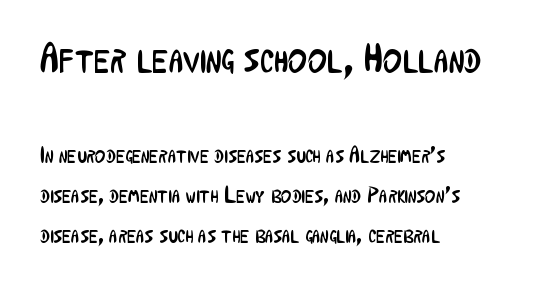
Q: Is the text bold? A: No.
Q: Is the text italic (slanted)? A: No, it is upright.
Q: Is the typeface a serif or a sans-serif typeface? A: Sans-serif.
Q: Is the text underlined? A: No.
Q: How is the paragraph aligned? A: Left-aligned.
Q: Is the spacing between letters normal or unusually wide? A: Normal.
Q: Which block of text is set in a larger size, the first (top) or the second (bottom)? A: The first (top) one.
Q: Width (condensed, normal, or wide)? A: Condensed.
Q: Stroke contrast? A: Low.
Q: x-height? A: Medium.
Q: Monospaced? A: No.
